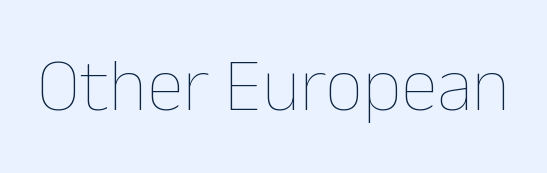
Every stem runs plumb, perpendicular to the baseline. Here the designer chose a conventional face with non-uniform glyph widths. The passage shown has conventional tracking throughout. Nothing heavy about these letters — not bold at all. Plain, unruled lines of type.
